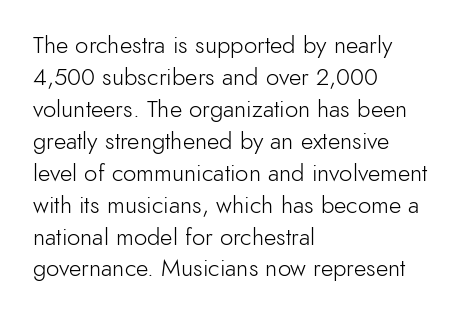
{"italic": "no", "bold": "no", "underline": "no", "align": "left", "line_spacing": "normal", "line_spacing_ratio": 1.33, "letter_spacing": "normal", "letter_spacing_em": 0.0, "glyph_px": 24}
